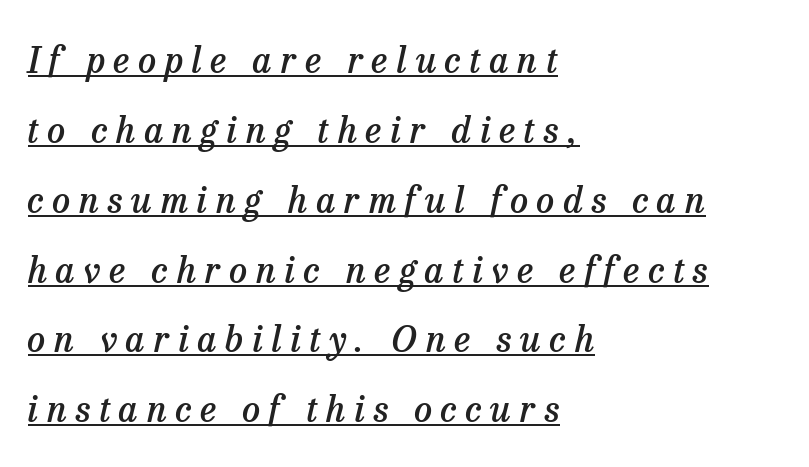
Typeset ragged right — the left edge is the straight one. Airy leading. Font category for this specimen: serif. The sample's only ornament is a line tracing under the words. The face used here has a pronounced slope to its letters. The rendering uses natural spacing where letterforms have individual widths.
